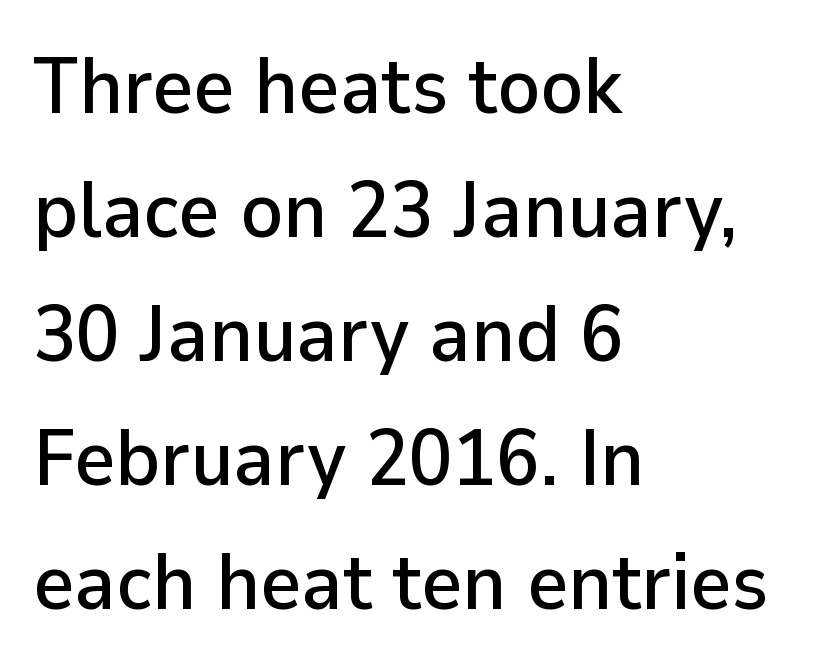
The image shows 79 px sans-serif type, upright; set left-aligned, normal line spacing (1.57x), normal letter spacing, not underlined; low stroke contrast and a medium x-height.
